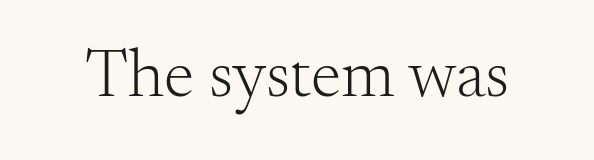
Bold? No — there's no thickening of the strokes. Each word holds together tightly as a unit, with standard inter-letter gaps. The glyphs in this specimen are seriffed. Anything drawn beneath the words? Only blank space.
